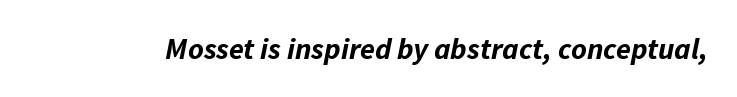
{"italic": "yes", "lean": "right", "slant_degrees": 11, "bold": "yes", "weight": "bold", "width": "normal", "stroke_contrast": "low", "x_height": "medium", "monospaced": "no", "underline": "no", "letter_spacing": "normal", "letter_spacing_em": 0.0, "glyph_px": 30}
